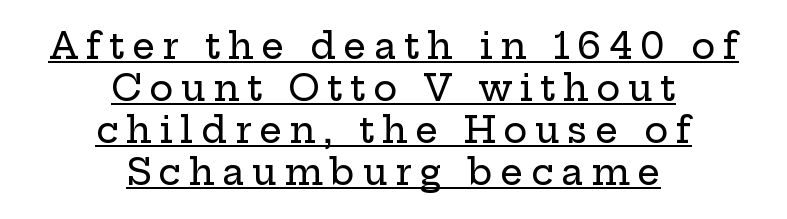
Q: Is the text italic (slanted)? A: No, it is upright.
Q: Is the typeface a serif or a sans-serif typeface? A: Serif.
Q: Is the text underlined? A: Yes.
Q: How is the paragraph aligned? A: Centered.
Q: Is the spacing between letters normal or unusually wide? A: Unusually wide.
Q: Width (condensed, normal, or wide)? A: Wide.
Q: Stroke contrast? A: Low.
Q: x-height? A: Medium.
Q: Monospaced? A: No.
